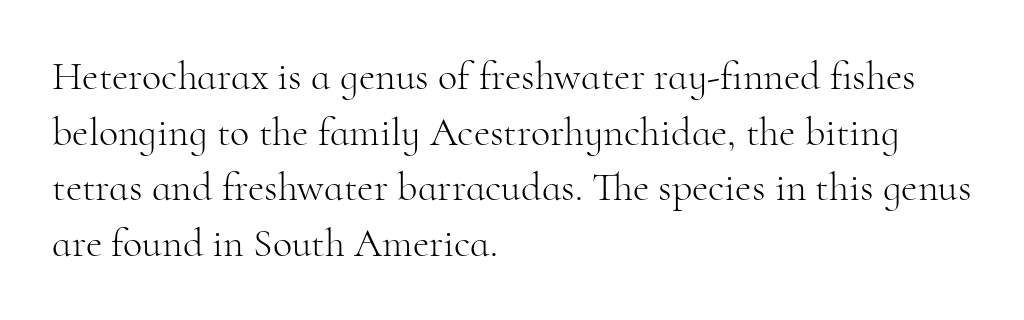
The image shows 40 px light serif type, upright; set left-aligned, normal line spacing (1.39x), normal letter spacing, not underlined; high stroke contrast and a small x-height.
